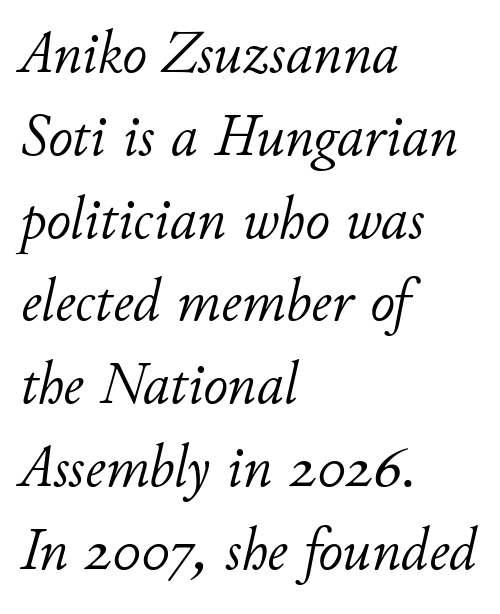
The image shows 60 px light type, italic (leaning right); set left-aligned, normal line spacing (1.38x), normal letter spacing, not underlined; low stroke contrast and a small x-height.
